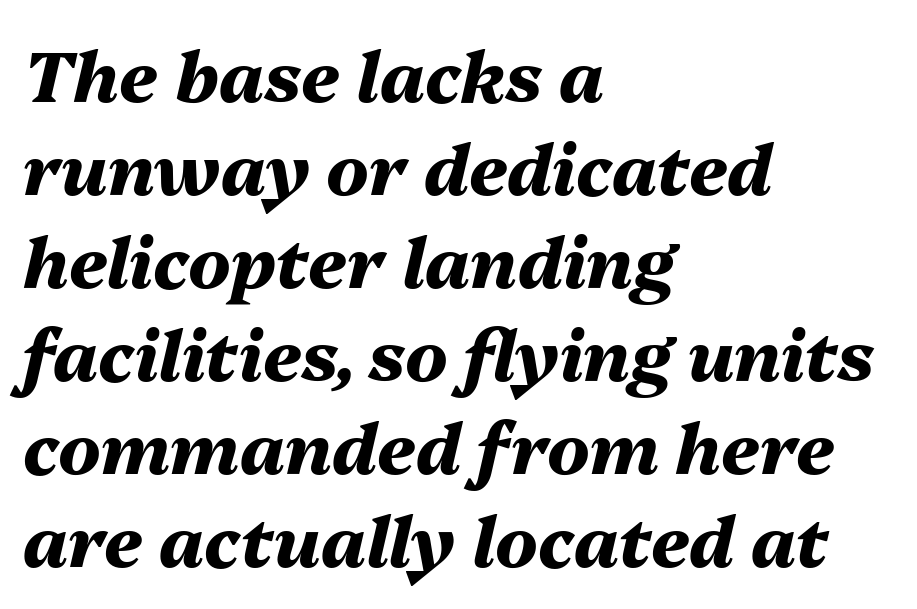
Q: Is the text bold? A: Yes.
Q: Is the text italic (slanted)? A: Yes, it leans right by about 13 degrees.
Q: Is the text underlined? A: No.
Q: How is the paragraph aligned? A: Left-aligned.
Q: Is the spacing between letters normal or unusually wide? A: Normal.
Q: Is the spacing between lines tight, normal or loose? A: Normal.
Q: Width (condensed, normal, or wide)? A: Normal.
Q: Stroke contrast? A: Medium.
Q: x-height? A: Medium.
Q: Monospaced? A: No.
